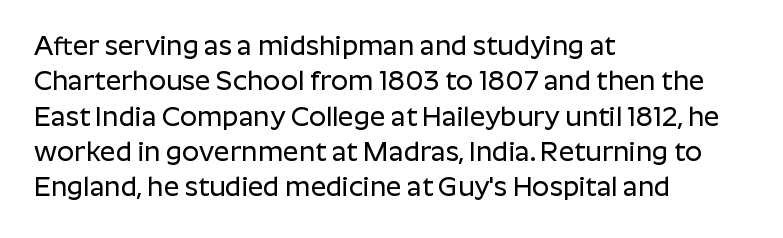
Interline gaps are of average width in this sample. The axis of the letterforms is exactly vertical. Casual observation: everything's shoved over to the left. These lines keep a tight, regular rhythm from letter to letter. Unmarked baselines from the first word to the last.
